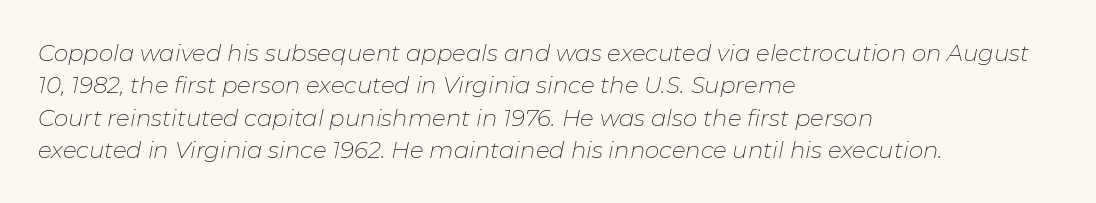
Layout note: lines flush left. Looking at the ascenders, they clearly lean. The rows are spaced the way most documents space them. Letters have the restrained weight of plain body copy at most.
